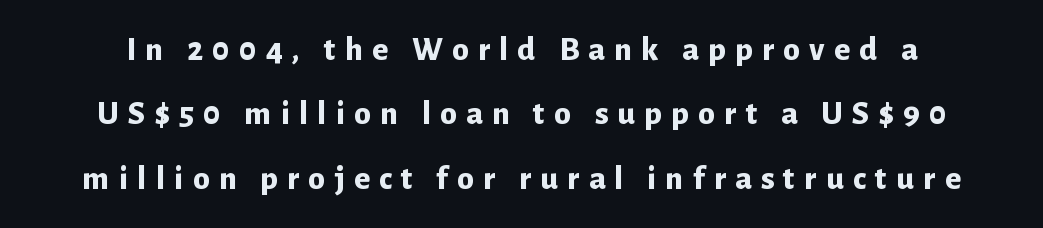
Q: Is the text bold? A: Yes.
Q: Is the text italic (slanted)? A: No, it is upright.
Q: Is the typeface a serif or a sans-serif typeface? A: Sans-serif.
Q: Is the text underlined? A: No.
Q: Is the spacing between letters normal or unusually wide? A: Unusually wide.
Q: Width (condensed, normal, or wide)? A: Normal.
Q: Stroke contrast? A: Low.
Q: x-height? A: Medium.
Q: Monospaced? A: No.
